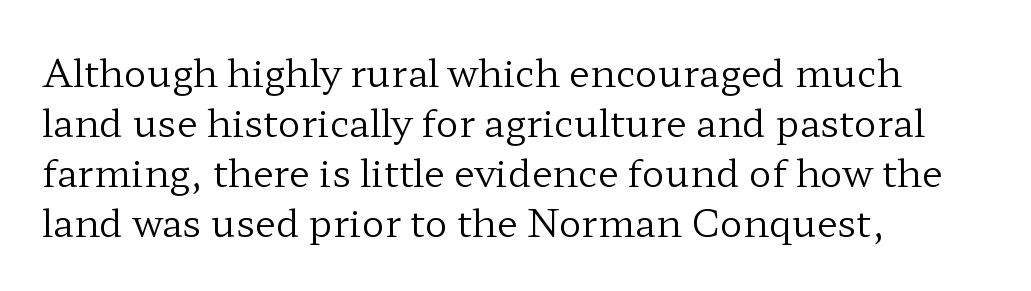
Rows of type keep a routine distance in the vertical direction. Is the type heavy? It reads as light-to-regular instead. Posture: vertical. Do the characters align in a grid? No, the font is proportional. This is serif lettering, the kind often seen in printed books. Layout note: lines flush left.
